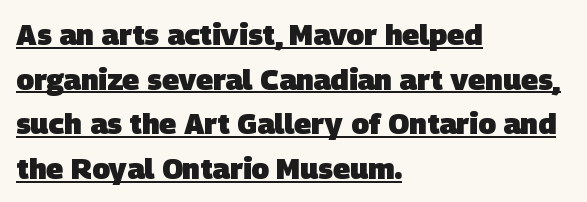
{"serif": "no", "bold": "yes", "weight": "heavy", "width": "normal", "stroke_contrast": "low", "x_height": "large", "monospaced": "no", "underline": "yes", "align": "left", "line_spacing": "normal", "line_spacing_ratio": 1.54, "letter_spacing": "normal", "letter_spacing_em": 0.0, "glyph_px": 29}
